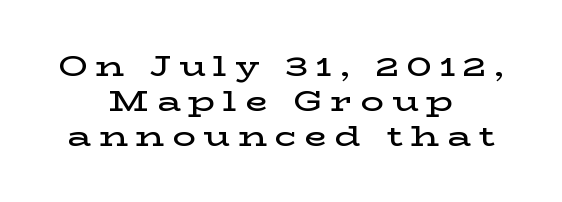
The image shows 29 px semibold, wide serif type, upright; set centered, line spacing 1.2x, unusually wide letter spacing (+0.27 em), not underlined; low stroke contrast and a medium x-height.
